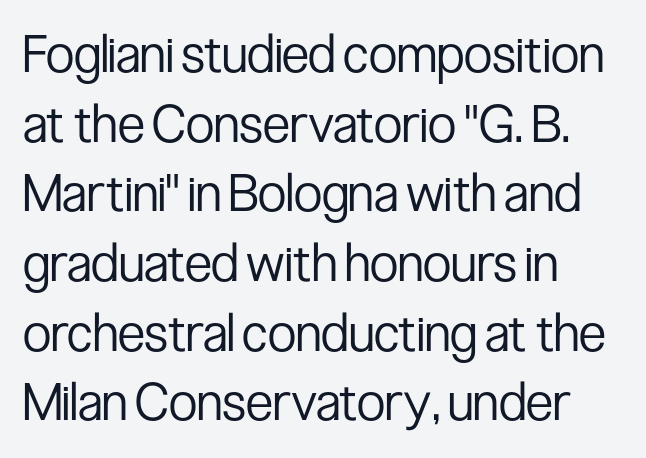
Check the space under the baseline: it is left empty. Look at the tracking — it's just the regular setting, nothing added. Every stem runs plumb, perpendicular to the baseline. Nope, no serifs anywhere on these letters. If you measured baseline to baseline, you'd find a middling distance.
